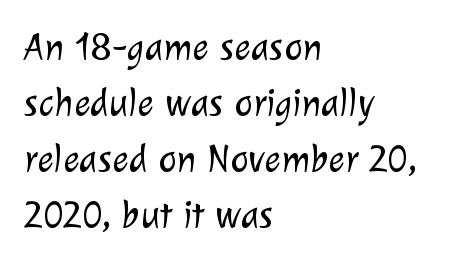
Q: Is the text bold? A: No.
Q: Is the typeface a serif or a sans-serif typeface? A: Sans-serif.
Q: Is the text underlined? A: No.
Q: How is the paragraph aligned? A: Left-aligned.
Q: Is the spacing between letters normal or unusually wide? A: Normal.
Q: Is the spacing between lines tight, normal or loose? A: Normal.
Q: Width (condensed, normal, or wide)? A: Normal.
Q: Stroke contrast? A: Low.
Q: x-height? A: Medium.
Q: Monospaced? A: No.
